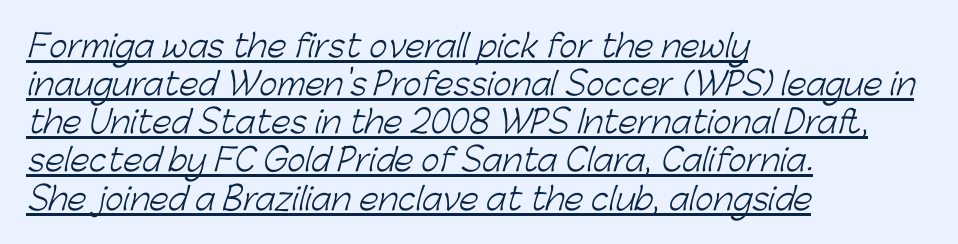
Q: Is the text bold? A: No.
Q: Is the typeface a serif or a sans-serif typeface? A: Sans-serif.
Q: Is the text underlined? A: Yes.
Q: How is the paragraph aligned? A: Left-aligned.
Q: Is the spacing between letters normal or unusually wide? A: Normal.
Q: Width (condensed, normal, or wide)? A: Normal.
Q: Stroke contrast? A: Low.
Q: x-height? A: Medium.
Q: Monospaced? A: No.
